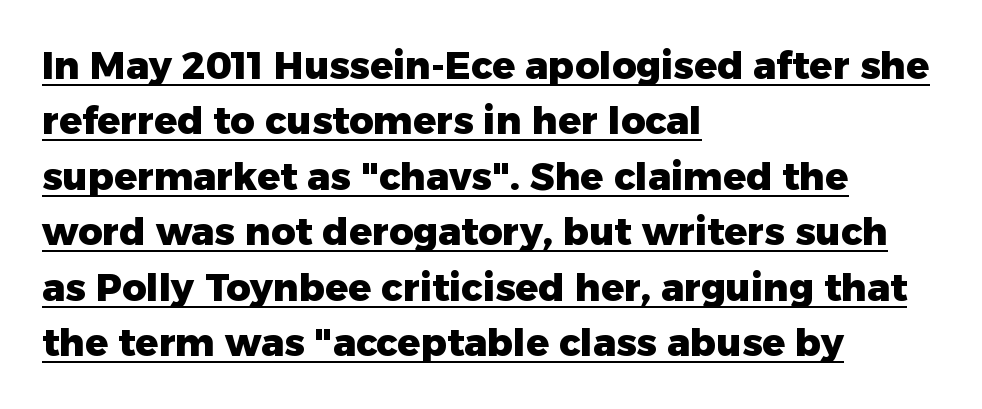
The designer went with a sans here, leaving each stem footless. Varying glyph widths throughout — classic text-font behaviour. The characters look thick and weighty, a clear bold. Regular leading. Tall strokes in this sample are plumb rather than angled.
